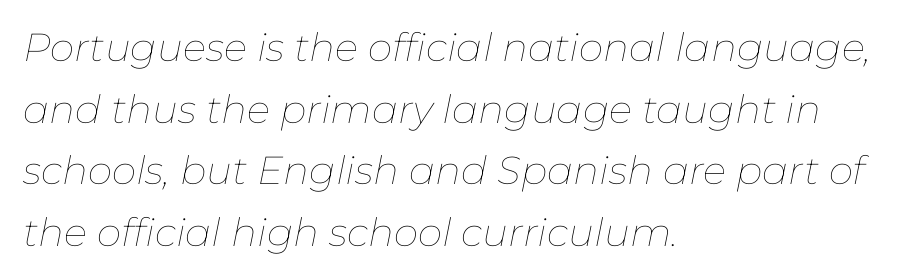
Check under the words: just untouched page. Here the designer chose a conventional face with non-uniform glyph widths. Weight: regular or lighter. The text carries the slant typical of an italic or oblique font. The type is set solid horizontally, with unmodified tracking. The vertical gap from one line to the next is medium.
